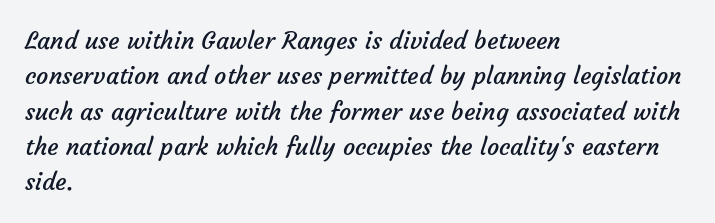
Decoration check: the copy has no underline. Words appear dense and cohesive because spacing is normal. Evenly set lines give the paragraph a standard silhouette. Is the block centered? No — it sits flush against the left margin.
